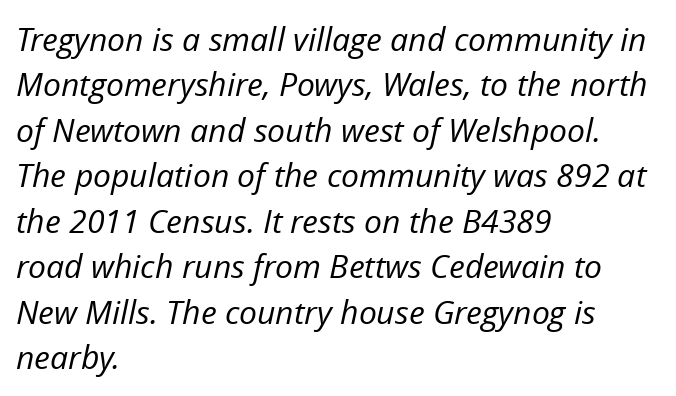
The image shows 32 px regular-weight type, italic (leaning right); set left-aligned, normal line spacing (1.42x), normal letter spacing, not underlined; low stroke contrast and a medium x-height.
